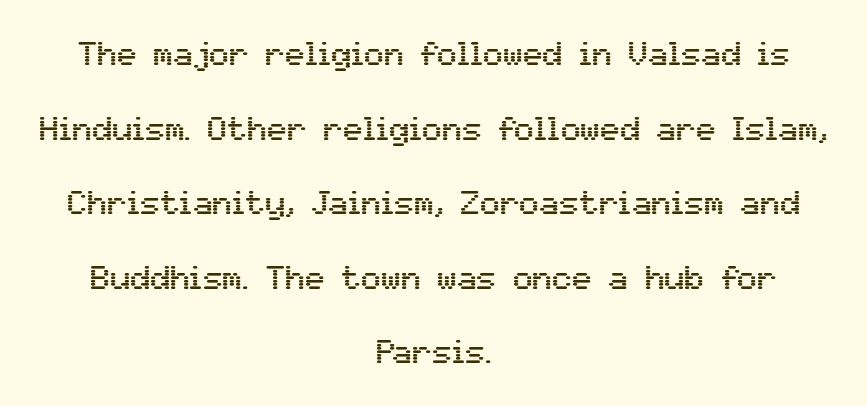
Students, observe: this is what heavily led, spacious text looks like. These lines stack symmetrically, like a column narrowing and widening about its center. Posture: upright roman. In terms of letterspacing, this is plain default setting. Spacing verdict: proportional, widths tailored to each character. Honestly, there is no underline to notice here at all.
